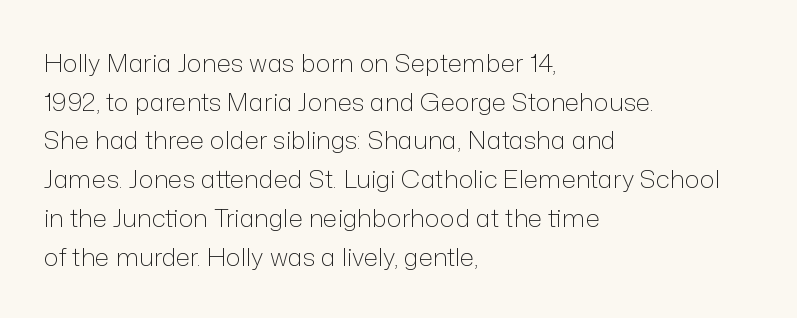
Q: Is the text bold? A: No.
Q: Is the text italic (slanted)? A: No, it is upright.
Q: Is the text underlined? A: No.
Q: How is the paragraph aligned? A: Left-aligned.
Q: Is the spacing between letters normal or unusually wide? A: Normal.
Q: Is the spacing between lines tight, normal or loose? A: Normal.
